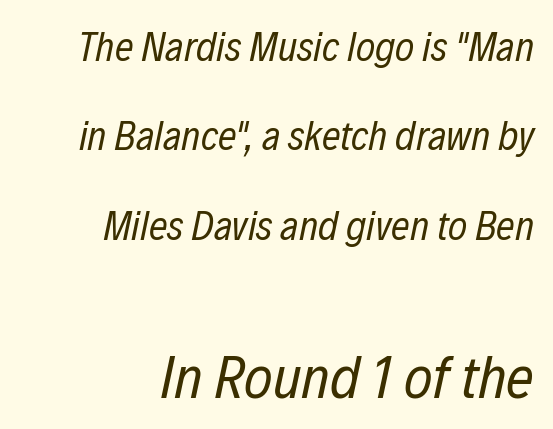
Q: Is the text bold? A: No.
Q: Is the text italic (slanted)? A: Yes, it leans right by about 12 degrees.
Q: Is the text underlined? A: No.
Q: How is the paragraph aligned? A: Right-aligned.
Q: Is the spacing between letters normal or unusually wide? A: Normal.
Q: Is the spacing between lines tight, normal or loose? A: Loose.
Q: Which block of text is set in a larger size, the first (top) or the second (bottom)? A: The second (bottom) one.
Q: Width (condensed, normal, or wide)? A: Condensed.
Q: Stroke contrast? A: Low.
Q: x-height? A: Medium.
Q: Monospaced? A: No.
